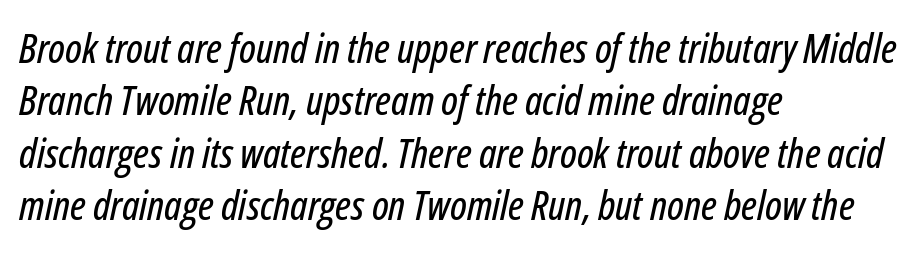
A bare baseline throughout the passage. The lines are quadded left. Compared with ordinary roman type, these characters are visibly tilted. Words appear dense and cohesive because spacing is normal. Spacing verdict: proportional, widths tailored to each character.
